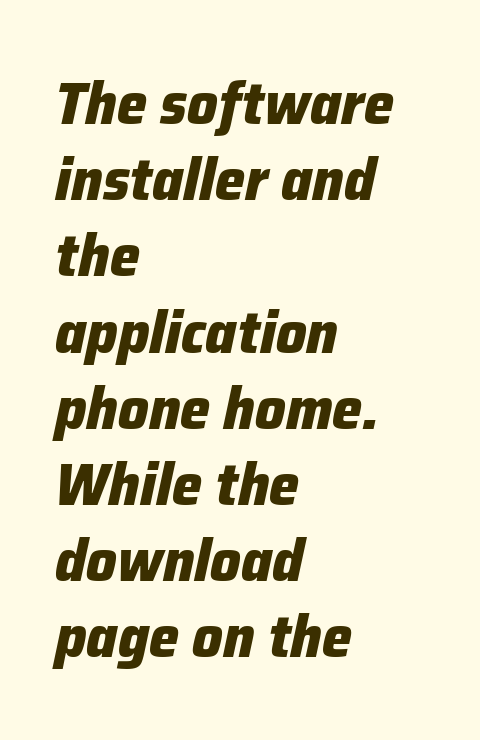
The image shows 60 px heavy type, italic (leaning right); set left-aligned, normal line spacing (1.27x), normal letter spacing, not underlined; low stroke contrast and a medium x-height.
